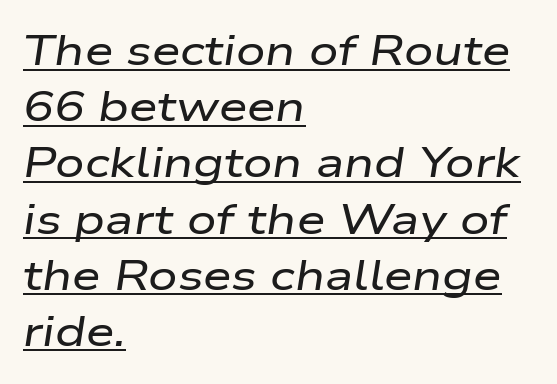
{"italic": "yes", "lean": "right", "slant_degrees": 9, "width": "wide", "stroke_contrast": "low", "x_height": "medium", "monospaced": "no", "underline": "yes", "align": "left", "line_spacing": "normal", "line_spacing_ratio": 1.37, "letter_spacing": "normal", "letter_spacing_em": 0.0, "glyph_px": 41}
